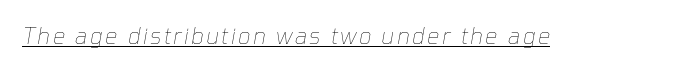
The image shows 22 px text type, italic (leaning right); set underlined.
